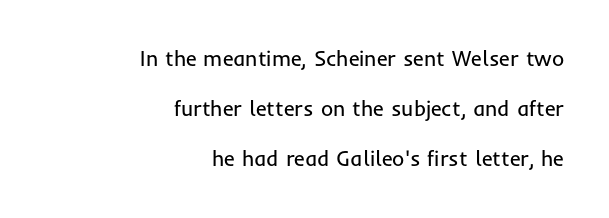
{"italic": "no", "bold": "no", "underline": "no", "align": "right", "line_spacing": "loose", "line_spacing_ratio": 2.39, "letter_spacing": "normal", "letter_spacing_em": 0.0, "glyph_px": 21}
